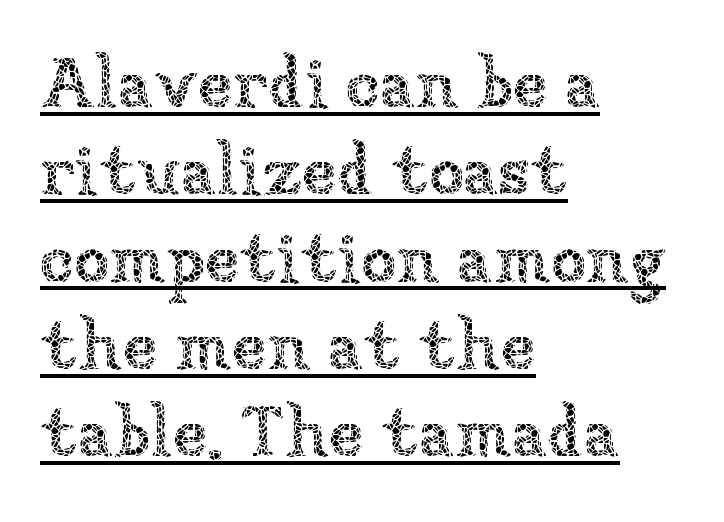
{"italic": "no", "bold": "no", "weight": "thin", "width": "normal", "stroke_contrast": "low", "x_height": "medium", "monospaced": "no", "underline": "yes", "align": "left", "line_spacing_ratio": 1.23, "letter_spacing": "normal", "letter_spacing_em": 0.0, "glyph_px": 71}
